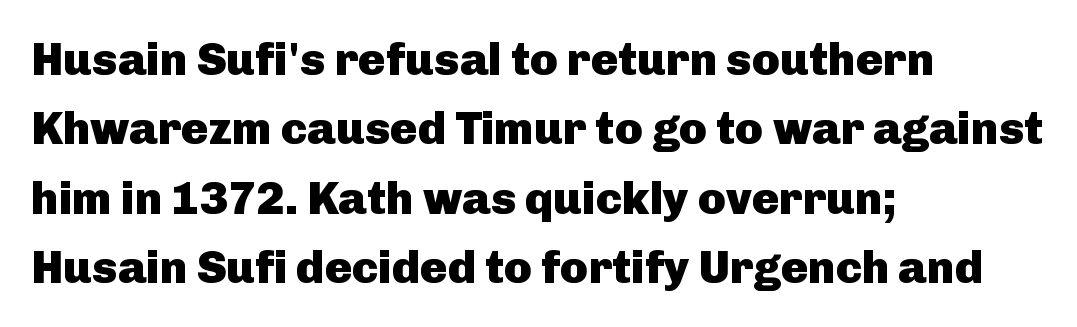
Left-aligned paragraph, ragged on the right. Leading: standard. Letters rest on an invisible, unmarked baseline. Does the weight exceed regular? Yes, all the way to bold. The lettering stays uniformly vertical, giving the passage a roman look. In terms of letterspacing, this is plain default setting.
